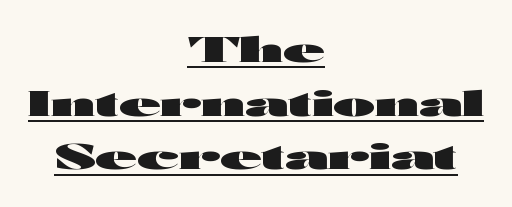
Nothing sits at the stroke ends, so this counts as sans-serif. These lines sit exactly where default settings would place them. A typographer would call this underscored text. Casual observation: everything's sitting right in the middle. Note the varied advance widths — an 'i' is clearly narrower than an 'm'. The passage shown is emphatically bold.
